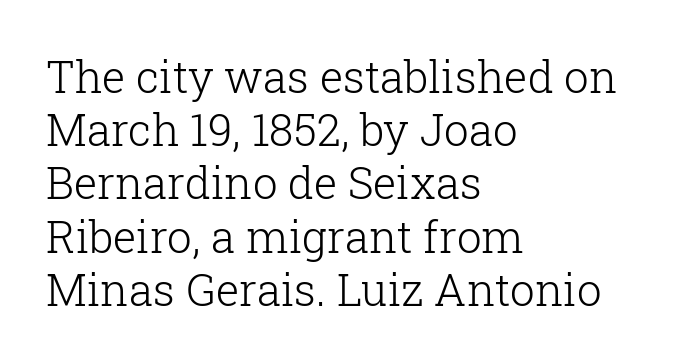
The image shows 44 px light serif type, upright; set left-aligned, line spacing 1.21x, normal letter spacing, not underlined; low stroke contrast and a medium x-height.
